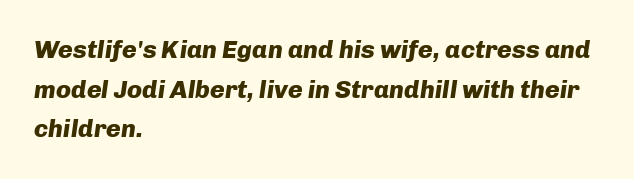
The image shows 25 px bold type, italic (leaning right); set left-aligned, normal line spacing (1.59x), normal letter spacing, not underlined.
